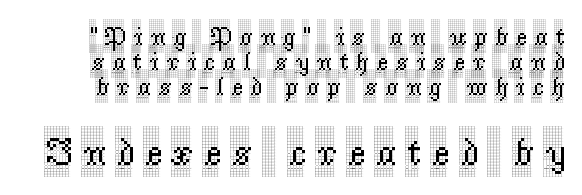
{"serif": "yes", "italic": "no", "width": "condensed", "x_height": "large", "monospaced": "no", "underline": "no", "line_spacing": "tight", "line_spacing_ratio": 0.97, "letter_spacing": "wide", "letter_spacing_em": 0.26, "larger_block": "second", "size_ratio": 1.5, "glyph_px": 39}
